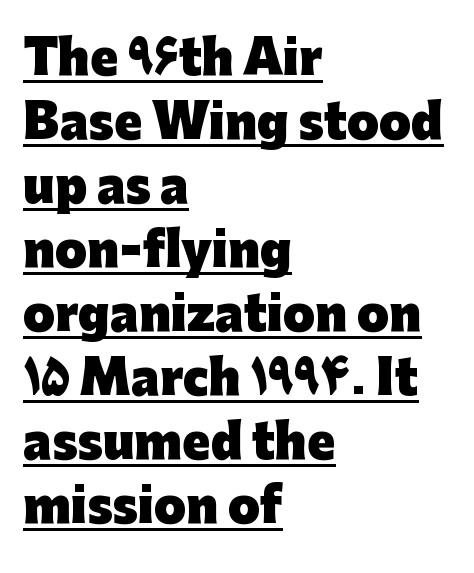
The image shows 46 px heavy sans-serif type, upright; set left-aligned, normal line spacing (1.39x), normal letter spacing, underlined; low stroke contrast and a medium x-height.
